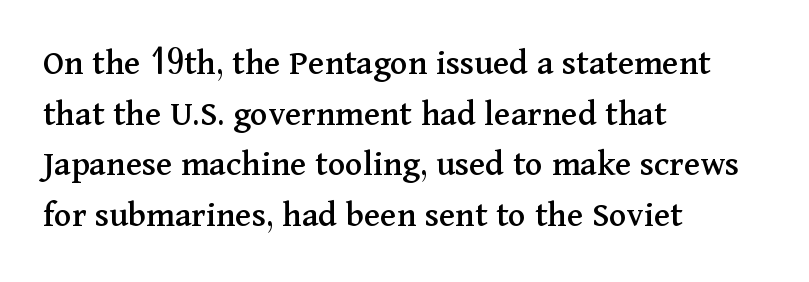
Nothing unusual about the tracking: characters are spaced as the font intends. Think of a printed novel: that variable character pitch is what you see here. The gap between lines stays unmarked. Typographically, this falls in the serif category. If you drew a ruler down the left edge, every line would touch it.
